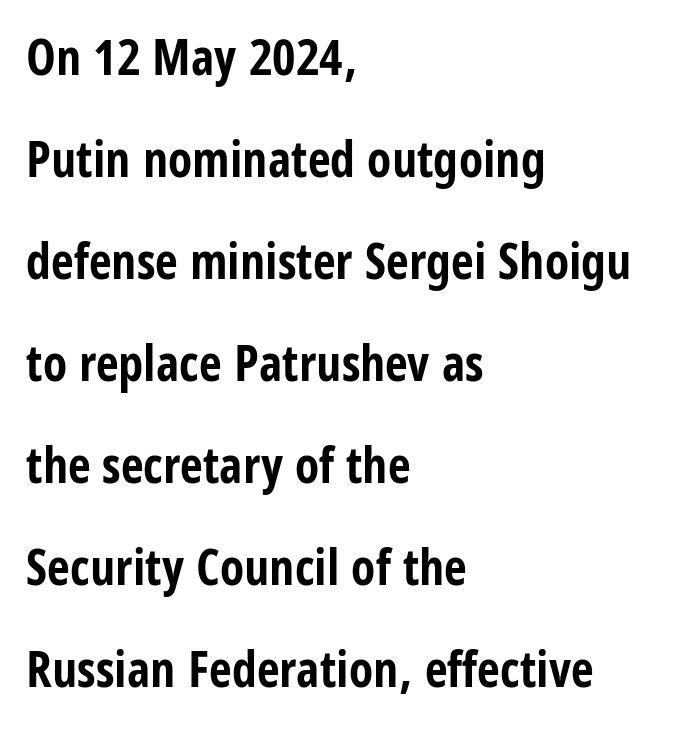
Q: Is the text bold? A: Yes.
Q: Is the text italic (slanted)? A: No, it is upright.
Q: Is the typeface a serif or a sans-serif typeface? A: Sans-serif.
Q: Is the text underlined? A: No.
Q: How is the paragraph aligned? A: Left-aligned.
Q: Is the spacing between letters normal or unusually wide? A: Normal.
Q: Is the spacing between lines tight, normal or loose? A: Loose.
Q: Width (condensed, normal, or wide)? A: Condensed.
Q: Stroke contrast? A: Low.
Q: x-height? A: Large.
Q: Monospaced? A: No.
